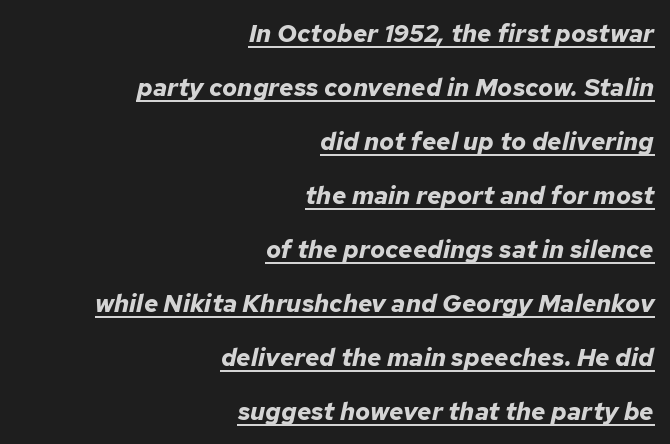
Descenders here cross a horizontal rule under the line. If you measured baseline to baseline, you'd find a long distance. Each line ends at the same right margin while the left side varies. Looking at the ascenders, they clearly lean. Students, note that the glyphs here touch the page at normal intervals.
